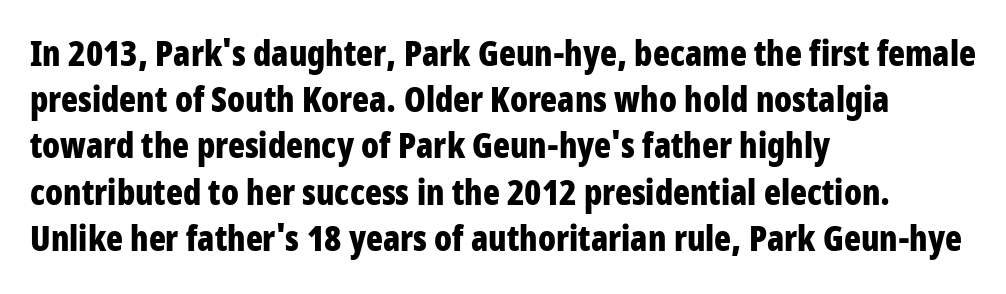
The lines are quadded left. No word sits above an underline. This sample uses plain, unmodified letter spacing. If you measured baseline to baseline, you'd find a middling distance. You could not count columns in this text — the font is proportionally spaced. These lines are composed in type without serifs.
